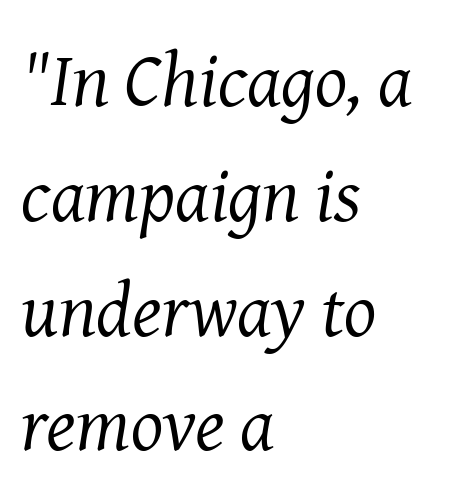
Q: Is the text bold? A: No.
Q: Is the text italic (slanted)? A: Yes, it leans right by about 8 degrees.
Q: Is the typeface a serif or a sans-serif typeface? A: Serif.
Q: Is the text underlined? A: No.
Q: How is the paragraph aligned? A: Left-aligned.
Q: Is the spacing between letters normal or unusually wide? A: Normal.
Q: Is the spacing between lines tight, normal or loose? A: Normal.
Q: Width (condensed, normal, or wide)? A: Normal.
Q: Stroke contrast? A: Medium.
Q: x-height? A: Medium.
Q: Monospaced? A: No.
